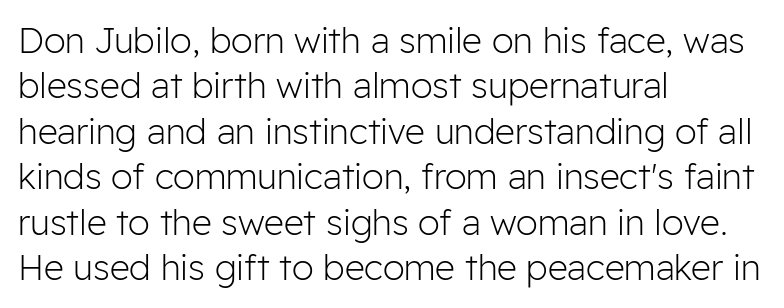
The cut favours lightness, reaching ordinary text weight at its darkest. The type is set solid horizontally, with unmodified tracking. You can tell from the bare stems that sans-serif type was used. Beneath every word, the page is bare. The letters advance in unequal steps, a hallmark of proportional type. Quick note: interline space is typical.
